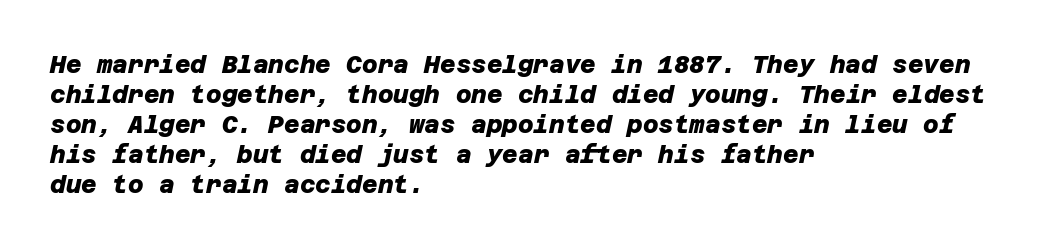
{"bold": "yes", "underline": "no", "align": "left", "line_spacing": "normal", "line_spacing_ratio": 1.25, "letter_spacing": "normal", "letter_spacing_em": 0.0, "glyph_px": 24}
